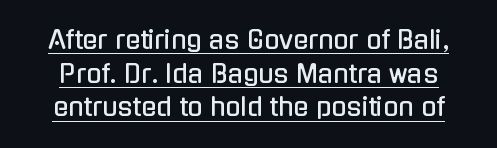
The passage shown has conventional tracking throughout. The type sits square on the baseline with zero lean. How would I describe the line gaps? Plain and ordinary. Underlining? Definitely there.
